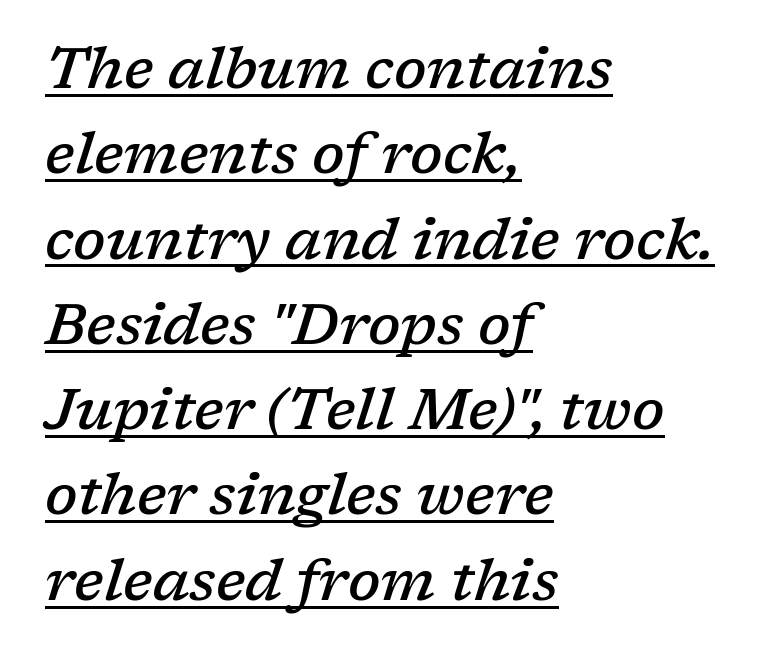
The image shows 58 px semibold serif type, italic (leaning right); set left-aligned, normal line spacing (1.47x), normal letter spacing, underlined; low stroke contrast and a medium x-height.
